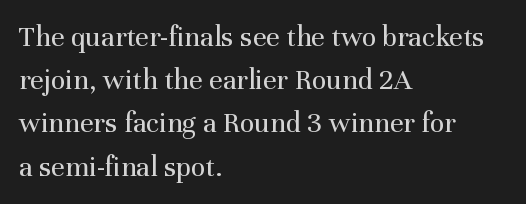
The image shows 30 px regular-weight serif type, upright; set left-aligned, normal line spacing (1.44x), normal letter spacing, not underlined; medium stroke contrast and a medium x-height.
